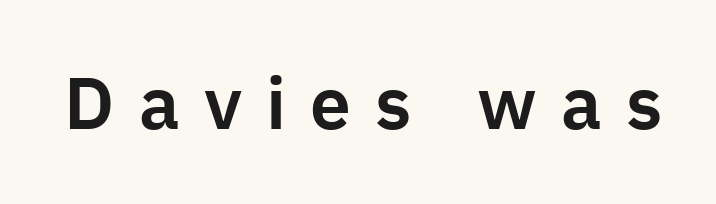
Q: Is the text italic (slanted)? A: No, it is upright.
Q: Is the typeface a serif or a sans-serif typeface? A: Sans-serif.
Q: Is the text underlined? A: No.
Q: Is the spacing between letters normal or unusually wide? A: Unusually wide.
Q: Width (condensed, normal, or wide)? A: Normal.
Q: Stroke contrast? A: Low.
Q: x-height? A: Medium.
Q: Monospaced? A: No.
